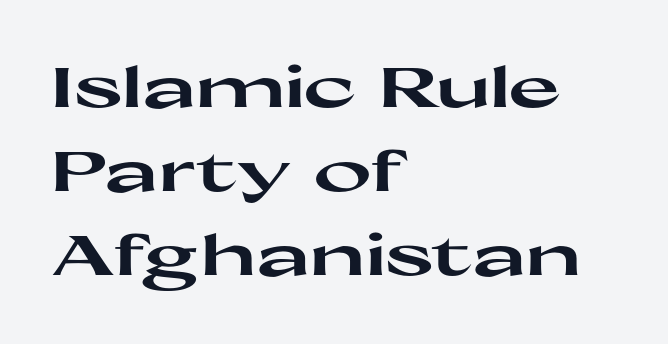
Character widths vary here, with narrow letters taking less room than wide ones. Each word holds together tightly as a unit, with standard inter-letter gaps. If you drew a ruler down the left edge, every line would touch it. Unlike a traditional serif, this face leaves its strokes unadorned. Students, observe: this is what conventionally led text looks like.
